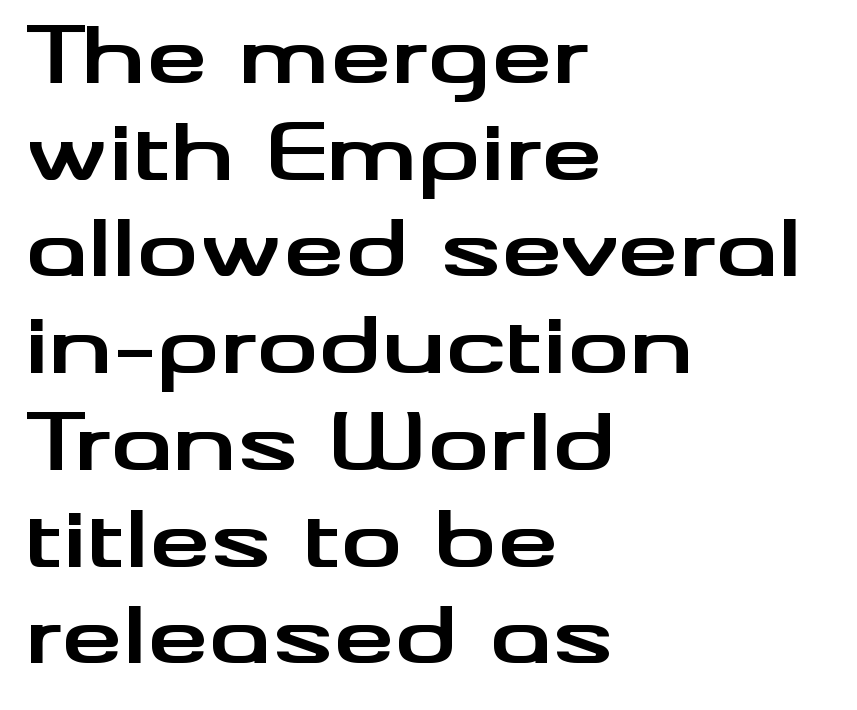
Honestly, the letter spacing is just normal — you wouldn't notice it. Spacing verdict: proportional, widths tailored to each character. The face used here is a sans, in the tradition of grotesques and geometrics. The lettering holds an erect, upright posture throughout. Chunky letters — that's bold for sure.
